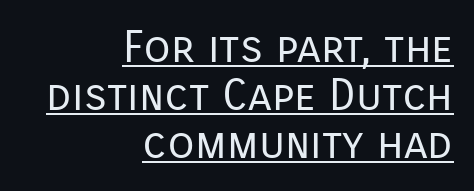
Ordinary non-slanted type is in use. The space between consecutive lines is stingy. Decoration check: the copy is underlined. Do the characters align in a grid? No, the font is proportional. Is the type heavy? It reads as light-to-regular instead. Examine the stroke ends and you'll find no serifs.
